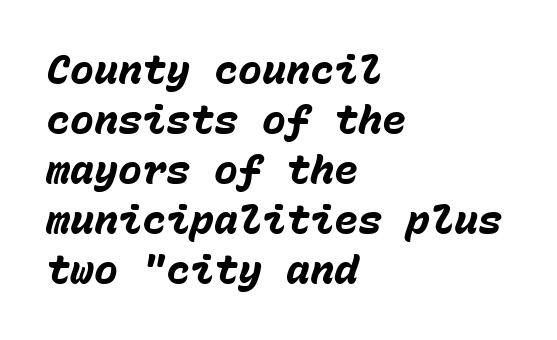
{"italic": "yes", "lean": "right", "slant_degrees": 15, "bold": "yes", "weight": "heavy", "width": "normal", "stroke_contrast": "low", "x_height": "medium", "monospaced": "yes", "underline": "no", "align": "left", "line_spacing": "normal", "line_spacing_ratio": 1.25, "letter_spacing": "normal", "letter_spacing_em": 0.0, "glyph_px": 40}
